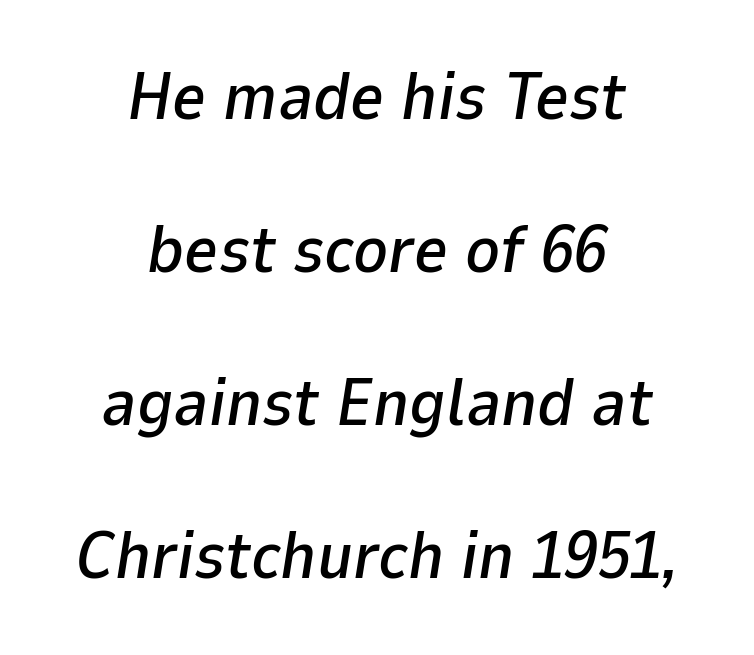
Q: Is the text italic (slanted)? A: Yes, it leans right by about 9 degrees.
Q: Is the text underlined? A: No.
Q: How is the paragraph aligned? A: Centered.
Q: Is the spacing between letters normal or unusually wide? A: Normal.
Q: Is the spacing between lines tight, normal or loose? A: Loose.
Q: Width (condensed, normal, or wide)? A: Normal.
Q: Stroke contrast? A: Low.
Q: x-height? A: Medium.
Q: Monospaced? A: No.
